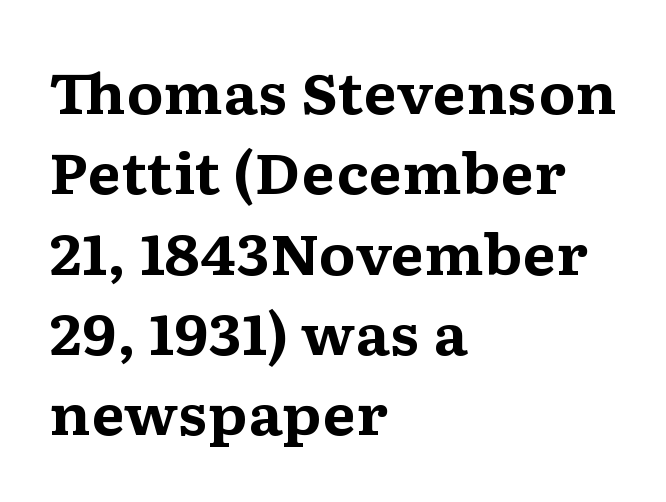
The lines are quadded left. Compared with typical paragraphs, the rows here are spaced about the same. Beneath every word, the page is bare. This is roman type, the default non-slanted kind.
